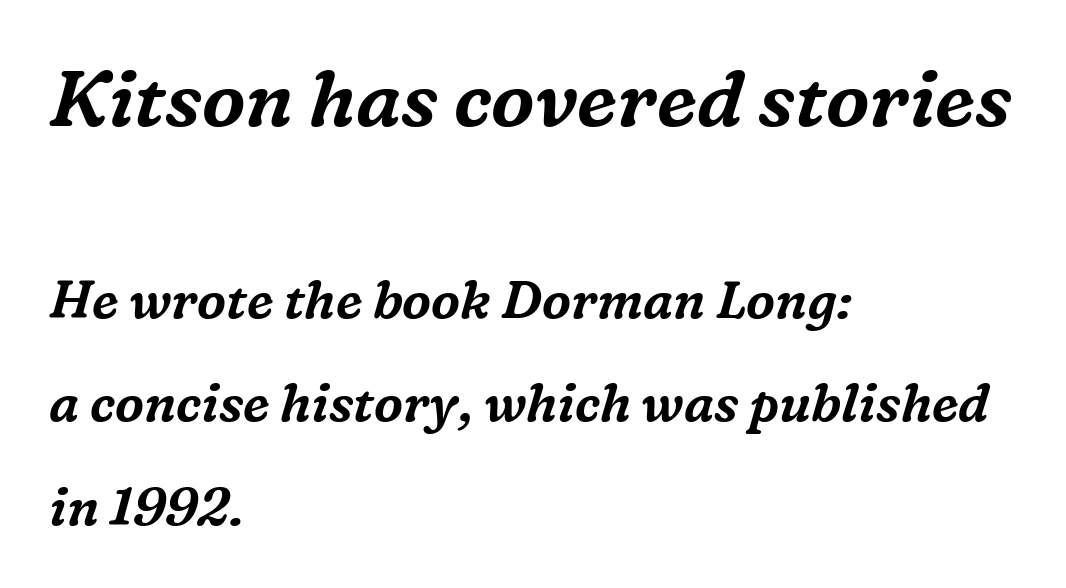
Does the bottom block carry the larger type? No, the top block does. No extra tracking has been applied to these lines. This sample uses an oblique cut, with every glyph tilted off the vertical. The line-height multiplier appears high, well above default. Does the type have serifs? Yes, each stem ends in a small foot. You could not count columns in this text — the font is proportionally spaced.
